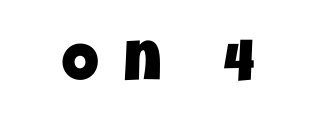
{"serif": "no", "width": "condensed", "stroke_contrast": "low", "x_height": "large", "monospaced": "no", "underline": "no", "letter_spacing": "wide", "letter_spacing_em": 0.45, "glyph_px": 57}
